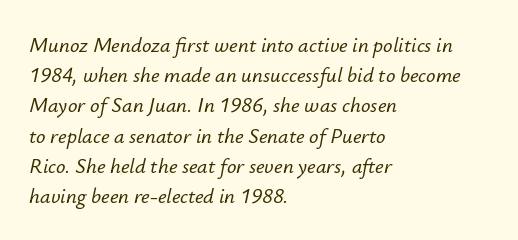
Q: Is the text italic (slanted)? A: Yes, it leans right by about 12 degrees.
Q: Is the text underlined? A: No.
Q: How is the paragraph aligned? A: Left-aligned.
Q: Is the spacing between letters normal or unusually wide? A: Normal.
Q: Is the spacing between lines tight, normal or loose? A: Normal.
